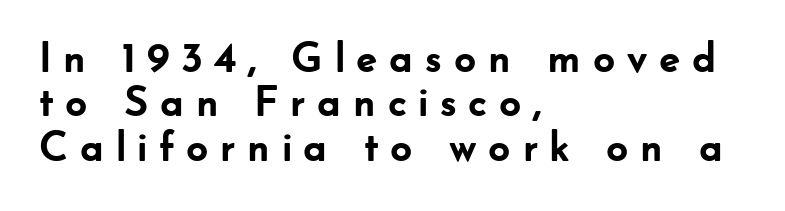
Q: Is the text bold? A: Yes.
Q: Is the text italic (slanted)? A: No, it is upright.
Q: Is the typeface a serif or a sans-serif typeface? A: Sans-serif.
Q: Is the text underlined? A: No.
Q: How is the paragraph aligned? A: Left-aligned.
Q: Is the spacing between letters normal or unusually wide? A: Unusually wide.
Q: Is the spacing between lines tight, normal or loose? A: Tight.
Q: Width (condensed, normal, or wide)? A: Normal.
Q: Stroke contrast? A: Low.
Q: x-height? A: Small.
Q: Monospaced? A: No.
